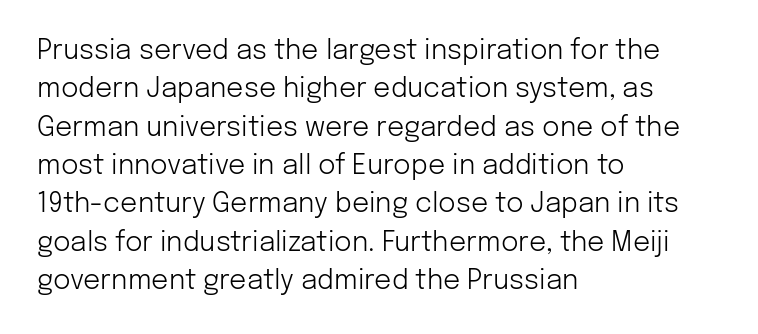
{"italic": "no", "bold": "no", "underline": "no", "align": "left", "line_spacing": "normal", "line_spacing_ratio": 1.42, "letter_spacing": "normal", "letter_spacing_em": 0.0, "glyph_px": 27}
